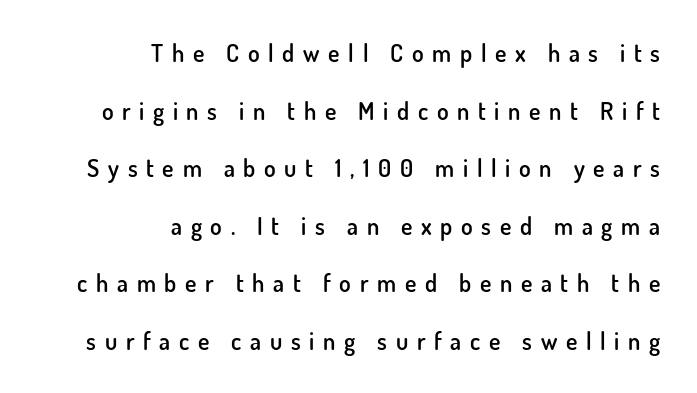
Baseline-to-baseline distance is far greater than the letter height. Caption: expanded tracking, letters set apart. The lettering holds an erect, upright posture throughout. No word sits above an underline. How heavy is the stroke? Medium-heavy — a semibold, shy of bold.
